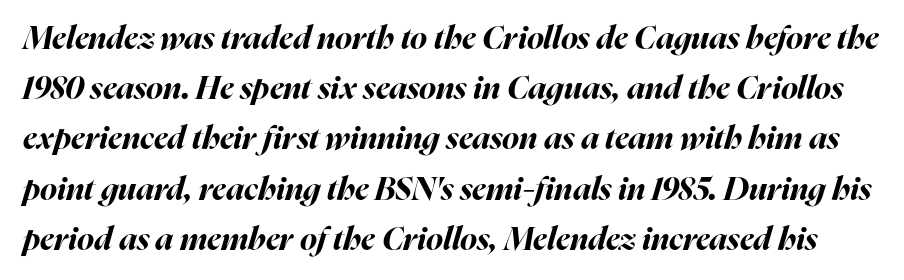
{"italic": "yes", "lean": "right", "slant_degrees": 16, "bold": "yes", "weight": "bold", "width": "normal", "stroke_contrast": "high", "x_height": "medium", "monospaced": "no", "underline": "no", "line_spacing": "normal", "line_spacing_ratio": 1.57, "letter_spacing": "normal", "letter_spacing_em": 0.0, "glyph_px": 32}
